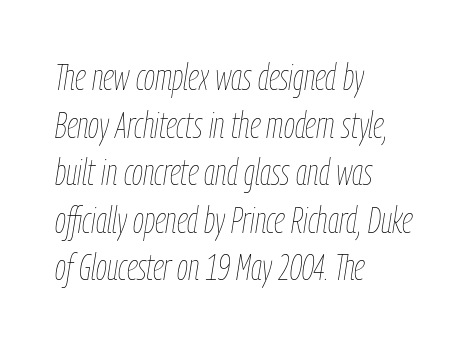
Q: Is the text bold? A: No.
Q: Is the text italic (slanted)? A: Yes, it leans right by about 9 degrees.
Q: Is the text underlined? A: No.
Q: How is the paragraph aligned? A: Left-aligned.
Q: Is the spacing between letters normal or unusually wide? A: Normal.
Q: Is the spacing between lines tight, normal or loose? A: Normal.
Q: Width (condensed, normal, or wide)? A: Condensed.
Q: Stroke contrast? A: Low.
Q: x-height? A: Medium.
Q: Monospaced? A: No.
